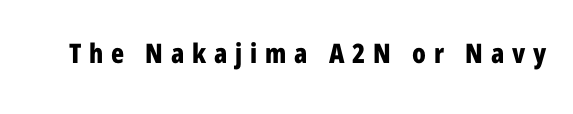
The image shows 27 px bold type, upright; set unusually wide letter spacing (+0.29 em), not underlined.
